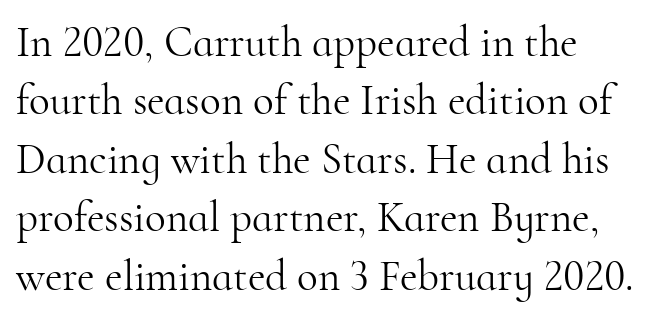
Q: Is the text bold? A: No.
Q: Is the text italic (slanted)? A: No, it is upright.
Q: Is the typeface a serif or a sans-serif typeface? A: Serif.
Q: Is the text underlined? A: No.
Q: How is the paragraph aligned? A: Left-aligned.
Q: Is the spacing between letters normal or unusually wide? A: Normal.
Q: Is the spacing between lines tight, normal or loose? A: Normal.
Q: Width (condensed, normal, or wide)? A: Normal.
Q: Stroke contrast? A: High.
Q: x-height? A: Small.
Q: Monospaced? A: No.
